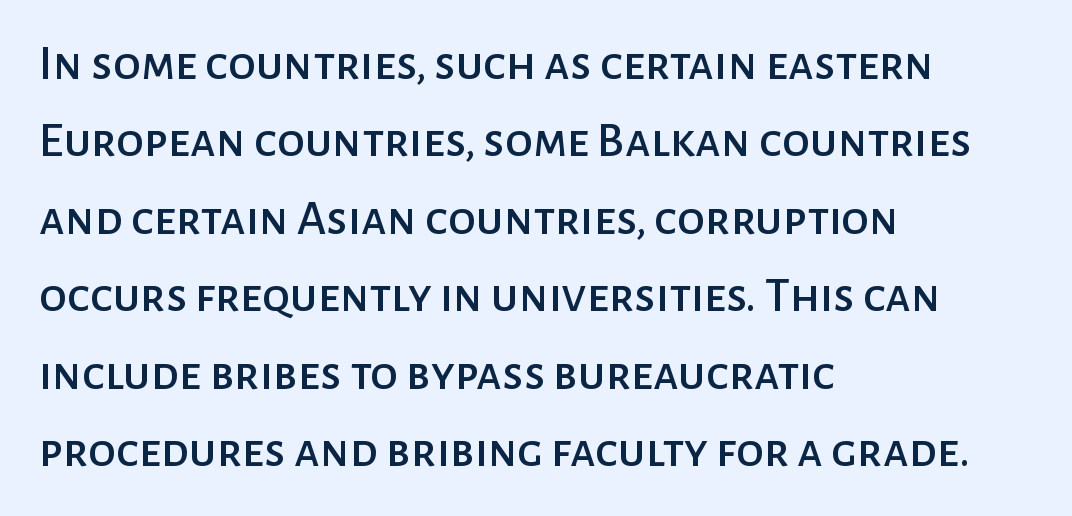
Q: Is the text italic (slanted)? A: No, it is upright.
Q: Is the typeface a serif or a sans-serif typeface? A: Sans-serif.
Q: Is the text underlined? A: No.
Q: How is the paragraph aligned? A: Left-aligned.
Q: Is the spacing between letters normal or unusually wide? A: Normal.
Q: Is the spacing between lines tight, normal or loose? A: Normal.
Q: Width (condensed, normal, or wide)? A: Normal.
Q: Stroke contrast? A: Low.
Q: x-height? A: Medium.
Q: Monospaced? A: No.
